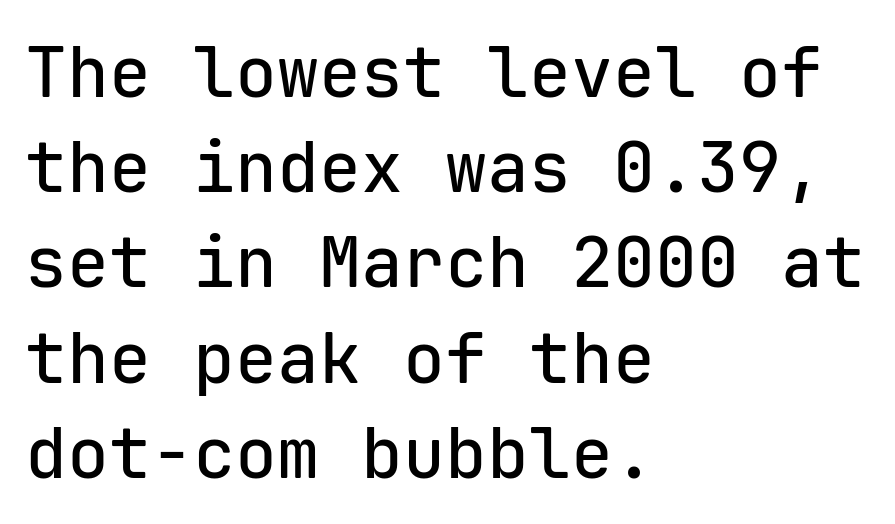
Q: Is the text italic (slanted)? A: No, it is upright.
Q: Is the typeface a serif or a sans-serif typeface? A: Sans-serif.
Q: Is the text underlined? A: No.
Q: How is the paragraph aligned? A: Left-aligned.
Q: Is the spacing between letters normal or unusually wide? A: Normal.
Q: Is the spacing between lines tight, normal or loose? A: Normal.
Q: Width (condensed, normal, or wide)? A: Normal.
Q: Stroke contrast? A: Low.
Q: x-height? A: Medium.
Q: Monospaced? A: Yes.
